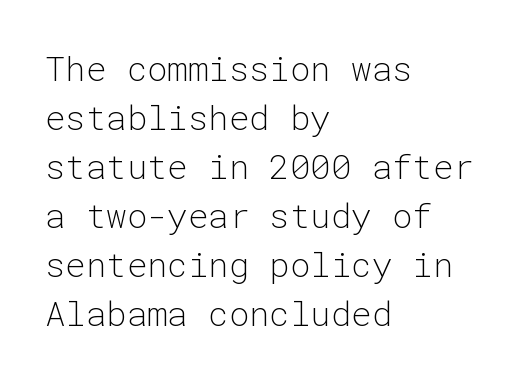
Standard letterfit; no display-style spreading of the glyphs. Just letters on the line, the space beneath them empty. These lines are rendered in a fixed-pitch font. What kind of face is this? One without serifs — a sans. Quick note: not italic, upright.
